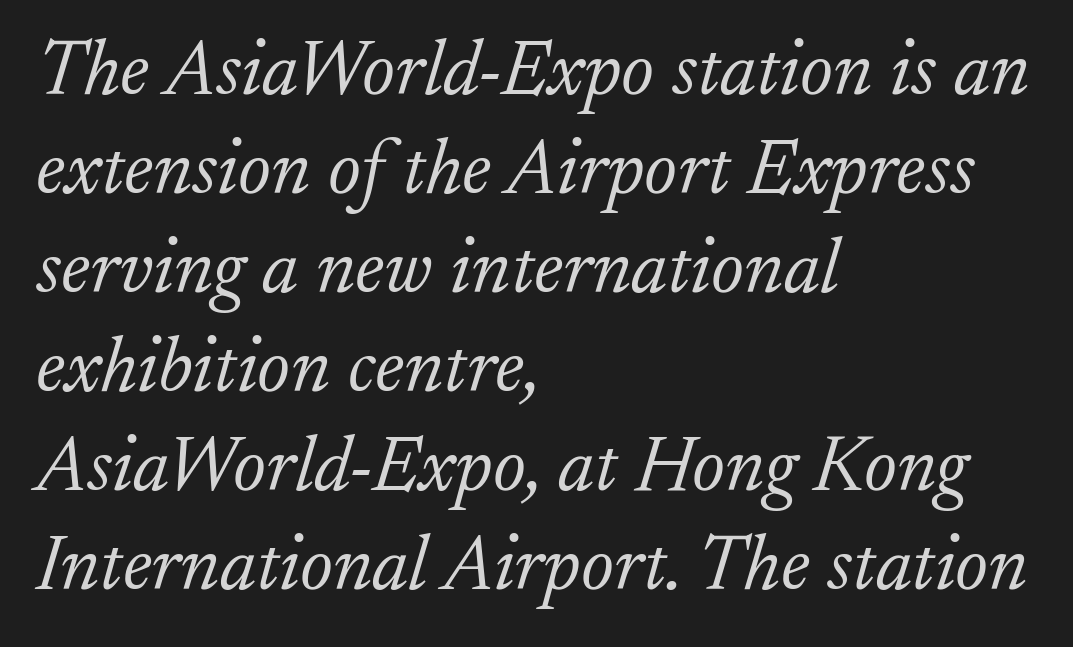
{"serif": "yes", "italic": "yes", "lean": "right", "slant_degrees": 17, "bold": "no", "weight": "light", "width": "normal", "stroke_contrast": "low", "x_height": "small", "monospaced": "no", "underline": "no", "align": "left", "line_spacing": "normal", "line_spacing_ratio": 1.27, "letter_spacing": "normal", "letter_spacing_em": 0.0, "glyph_px": 78}
